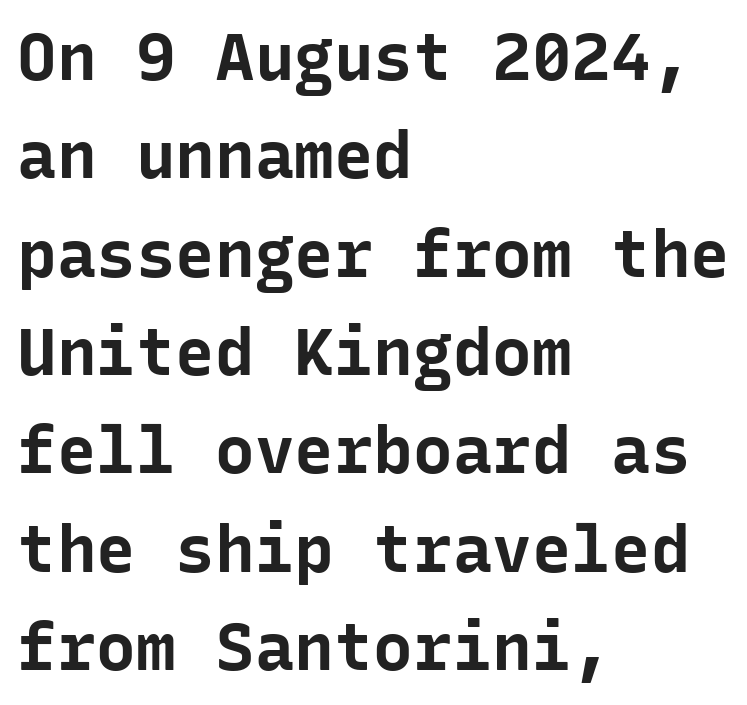
Q: Is the text bold? A: Yes.
Q: Is the text italic (slanted)? A: No, it is upright.
Q: Is the typeface a serif or a sans-serif typeface? A: Sans-serif.
Q: Is the text underlined? A: No.
Q: How is the paragraph aligned? A: Left-aligned.
Q: Is the spacing between letters normal or unusually wide? A: Normal.
Q: Is the spacing between lines tight, normal or loose? A: Normal.
Q: Width (condensed, normal, or wide)? A: Normal.
Q: Stroke contrast? A: Low.
Q: x-height? A: Medium.
Q: Monospaced? A: Yes.
